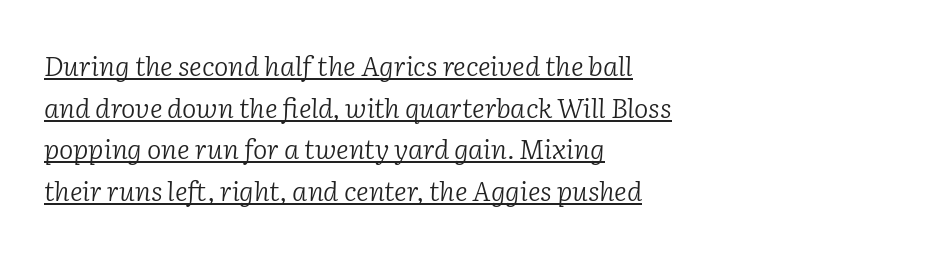
Q: Is the text bold? A: No.
Q: Is the text italic (slanted)? A: Yes, it leans right by about 2 degrees.
Q: Is the text underlined? A: Yes.
Q: How is the paragraph aligned? A: Left-aligned.
Q: Is the spacing between letters normal or unusually wide? A: Normal.
Q: Is the spacing between lines tight, normal or loose? A: Normal.
